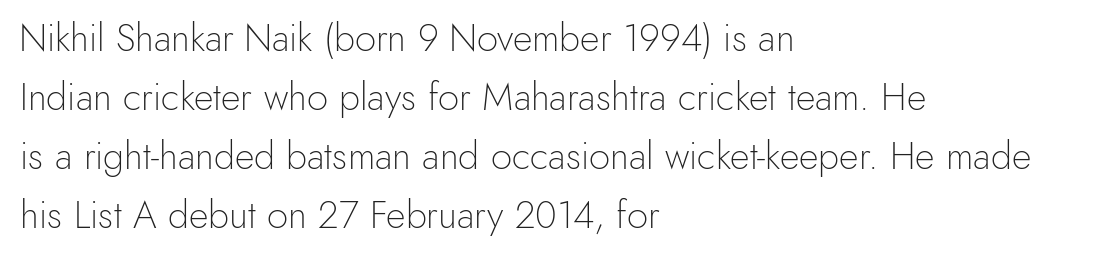
Q: Is the text bold? A: No.
Q: Is the text italic (slanted)? A: No, it is upright.
Q: Is the typeface a serif or a sans-serif typeface? A: Sans-serif.
Q: Is the text underlined? A: No.
Q: How is the paragraph aligned? A: Left-aligned.
Q: Is the spacing between letters normal or unusually wide? A: Normal.
Q: Is the spacing between lines tight, normal or loose? A: Normal.
Q: Width (condensed, normal, or wide)? A: Normal.
Q: x-height? A: Small.
Q: Monospaced? A: No.
